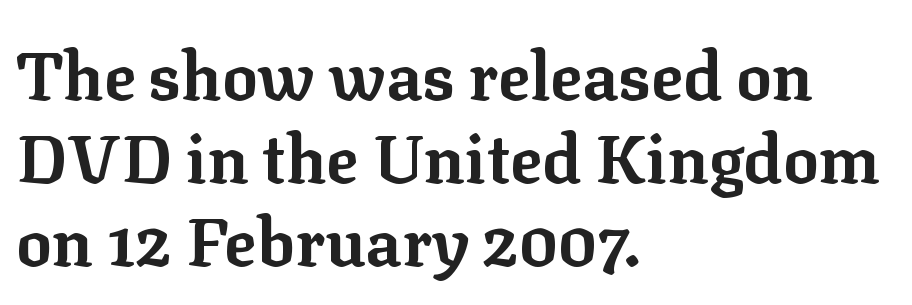
{"serif": "yes", "italic": "no", "bold": "yes", "weight": "bold", "width": "normal", "stroke_contrast": "low", "x_height": "medium", "monospaced": "no", "underline": "no", "align": "left", "line_spacing_ratio": 1.24, "letter_spacing": "normal", "letter_spacing_em": 0.0, "glyph_px": 67}
